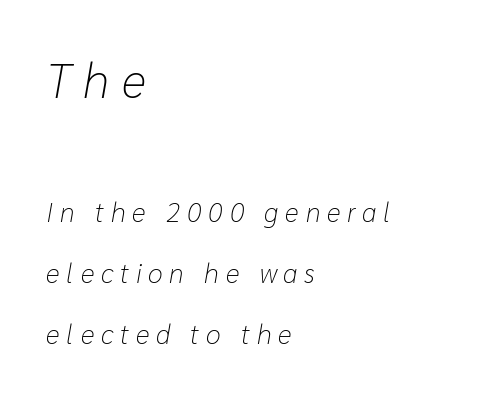
{"italic": "yes", "lean": "right", "slant_degrees": 10, "bold": "no", "weight": "light", "width": "normal", "stroke_contrast": "low", "x_height": "medium", "monospaced": "no", "underline": "no", "align": "left", "line_spacing": "loose", "line_spacing_ratio": 2.26, "letter_spacing": "wide", "letter_spacing_em": 0.25, "larger_block": "first", "size_ratio": 1.78, "glyph_px": 48}
